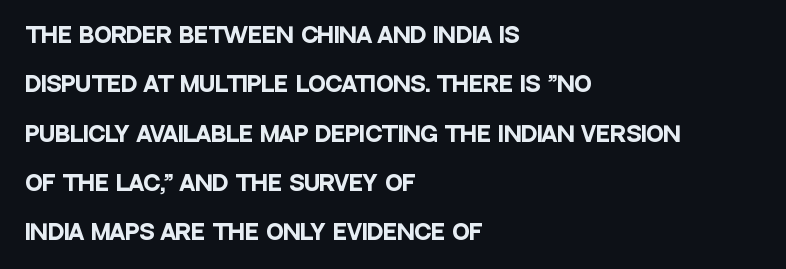
The image shows 21 px bold type, upright; set left-aligned, loose line spacing (2.35x), normal letter spacing, not underlined.
